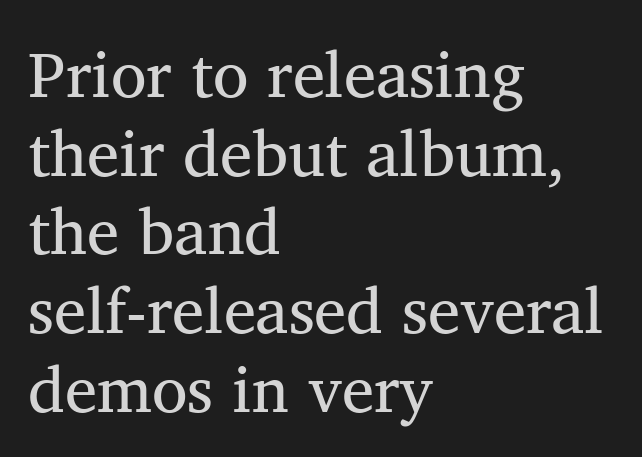
{"serif": "yes", "italic": "no", "width": "normal", "stroke_contrast": "medium", "x_height": "medium", "monospaced": "no", "underline": "no", "align": "left", "line_spacing_ratio": 1.21, "letter_spacing": "normal", "letter_spacing_em": 0.0, "glyph_px": 65}
